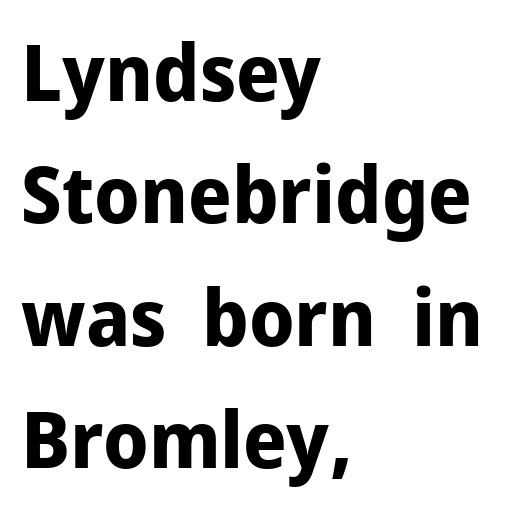
{"serif": "no", "italic": "no", "bold": "yes", "weight": "bold", "width": "normal", "stroke_contrast": "low", "x_height": "medium", "monospaced": "no", "underline": "no", "align": "left", "line_spacing": "normal", "line_spacing_ratio": 1.55, "letter_spacing": "normal", "letter_spacing_em": 0.0, "glyph_px": 79}
